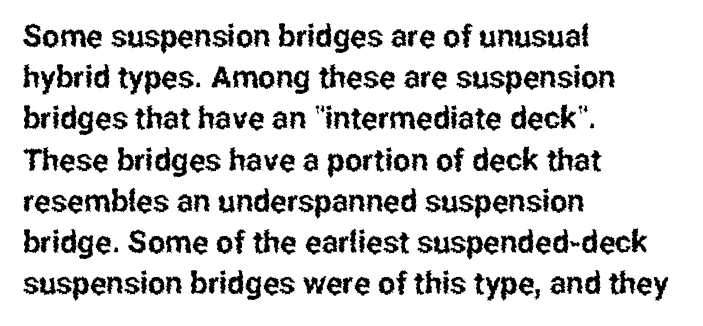
The image shows 31 px condensed sans-serif type, upright; set left-aligned, normal line spacing (1.33x), normal letter spacing, not underlined; low stroke contrast and a medium x-height.
